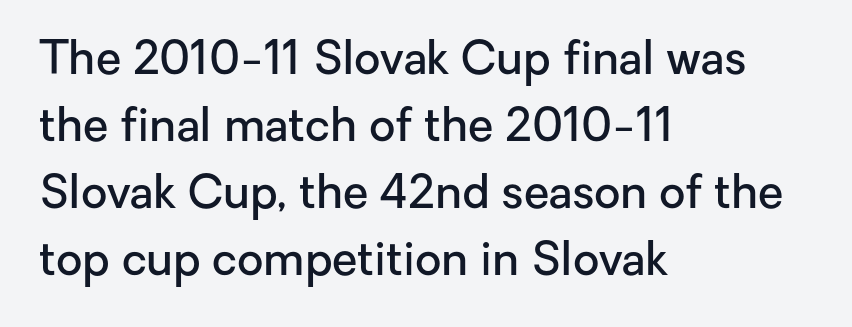
Line spacing here is normal. In terms of posture, this sample is upright. On the weight axis this lands at semibold, roughly 600. Horizontal alignment here is leftward, the default for most running prose. Here the glyphs are tracked normally, forming tight word shapes. This sample has the flowing, uneven cadence of proportional lettering.
